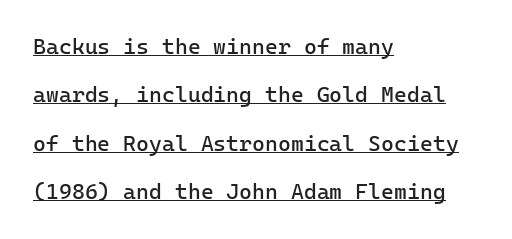
Q: Is the text bold? A: No.
Q: Is the text italic (slanted)? A: No, it is upright.
Q: Is the text underlined? A: Yes.
Q: How is the paragraph aligned? A: Left-aligned.
Q: Is the spacing between letters normal or unusually wide? A: Normal.
Q: Is the spacing between lines tight, normal or loose? A: Loose.
